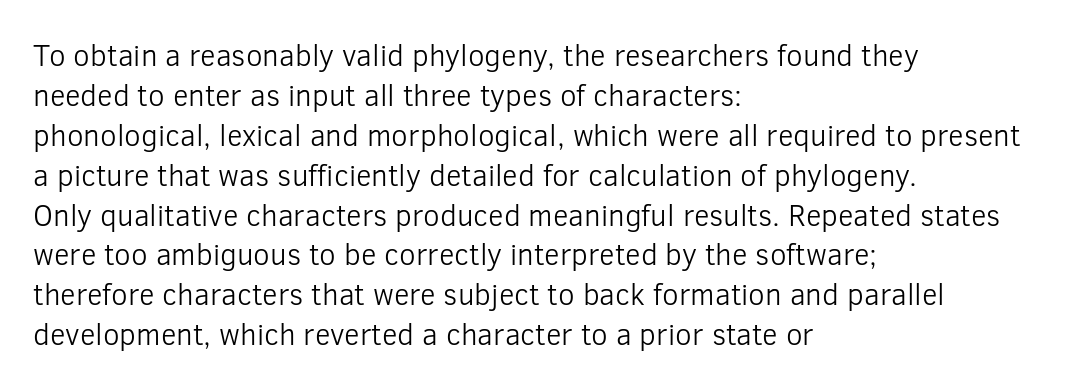
The image shows 30 px light sans-serif type, upright; set left-aligned, normal line spacing (1.33x), normal letter spacing, not underlined; low stroke contrast and a medium x-height.
